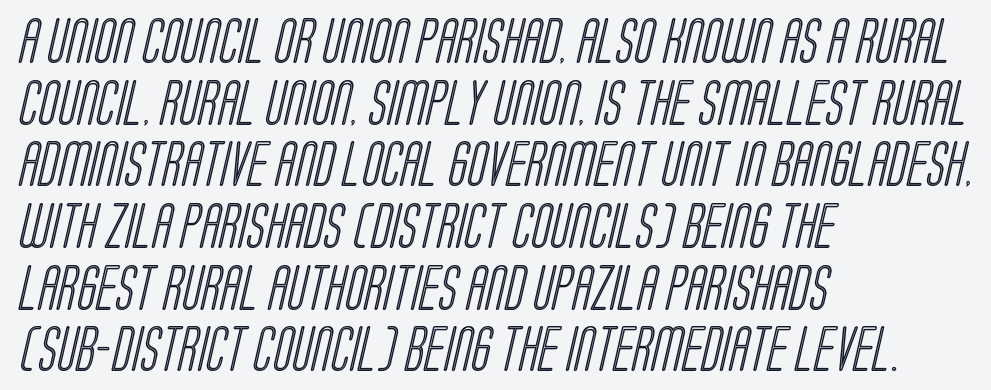
Q: Is the text underlined? A: No.
Q: How is the paragraph aligned? A: Left-aligned.
Q: Is the spacing between letters normal or unusually wide? A: Normal.
Q: Is the spacing between lines tight, normal or loose? A: Normal.
Q: Width (condensed, normal, or wide)? A: Condensed.
Q: x-height? A: Large.
Q: Monospaced? A: No.
